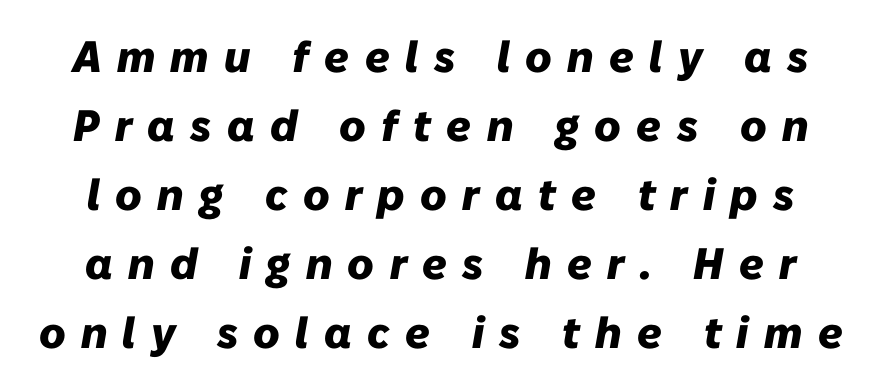
{"italic": "yes", "lean": "right", "slant_degrees": 10, "bold": "yes", "weight": "heavy", "width": "normal", "stroke_contrast": "low", "x_height": "medium", "monospaced": "no", "underline": "no", "line_spacing": "normal", "line_spacing_ratio": 1.57, "letter_spacing": "wide", "letter_spacing_em": 0.35, "glyph_px": 44}
